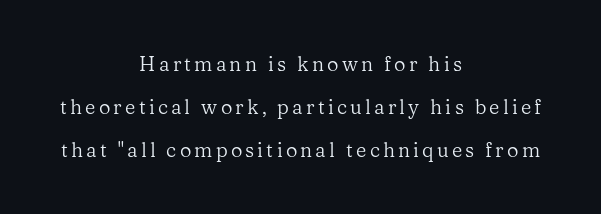
The image shows 20 px text type, upright; set centered, loose line spacing (2.14x), not underlined.
